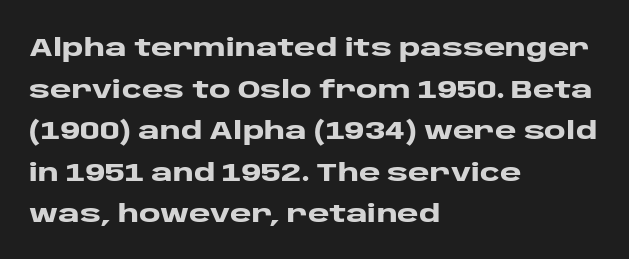
When letters stand straight like this, we call the style roman or upright. Successive baselines arrive at the customary interval. This rendering uses left alignment, leaving the right contour irregular. Notice how thick the strokes are: this is what a full bold looks like.
